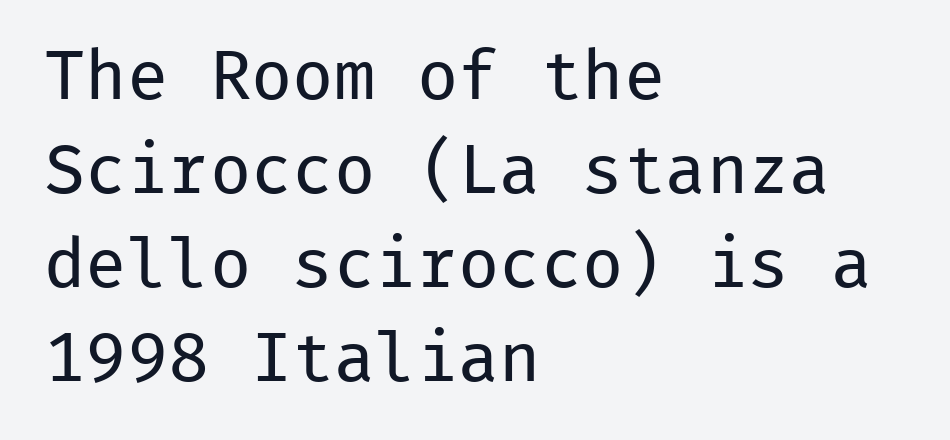
{"serif": "no", "italic": "no", "bold": "no", "weight": "regular", "width": "normal", "stroke_contrast": "low", "x_height": "medium", "monospaced": "yes", "underline": "no", "align": "left", "line_spacing": "normal", "line_spacing_ratio": 1.36, "letter_spacing": "normal", "letter_spacing_em": 0.0, "glyph_px": 69}
